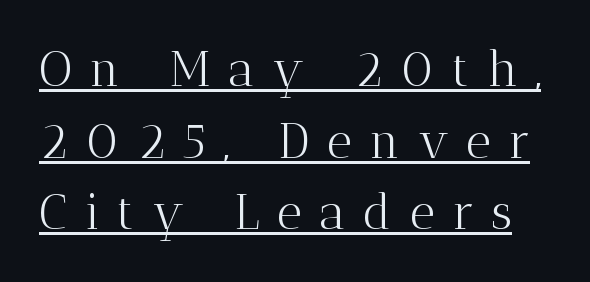
Q: Is the text bold? A: No.
Q: Is the text italic (slanted)? A: No, it is upright.
Q: Is the typeface a serif or a sans-serif typeface? A: Serif.
Q: Is the text underlined? A: Yes.
Q: Is the spacing between letters normal or unusually wide? A: Unusually wide.
Q: Is the spacing between lines tight, normal or loose? A: Normal.
Q: Width (condensed, normal, or wide)? A: Normal.
Q: Stroke contrast? A: Medium.
Q: x-height? A: Medium.
Q: Monospaced? A: No.
